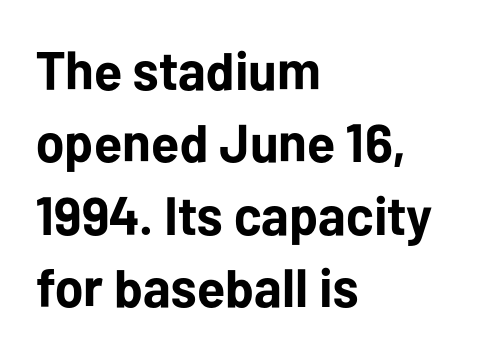
Q: Is the text bold? A: Yes.
Q: Is the text italic (slanted)? A: No, it is upright.
Q: Is the typeface a serif or a sans-serif typeface? A: Sans-serif.
Q: Is the text underlined? A: No.
Q: How is the paragraph aligned? A: Left-aligned.
Q: Is the spacing between letters normal or unusually wide? A: Normal.
Q: Is the spacing between lines tight, normal or loose? A: Normal.
Q: Width (condensed, normal, or wide)? A: Normal.
Q: Stroke contrast? A: Low.
Q: x-height? A: Medium.
Q: Monospaced? A: No.
